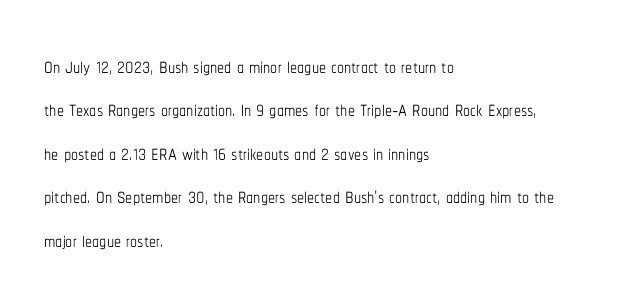
Q: Is the text bold? A: No.
Q: Is the text italic (slanted)? A: No, it is upright.
Q: Is the text underlined? A: No.
Q: How is the paragraph aligned? A: Left-aligned.
Q: Is the spacing between letters normal or unusually wide? A: Normal.
Q: Is the spacing between lines tight, normal or loose? A: Normal.
Q: Width (condensed, normal, or wide)? A: Condensed.
Q: Stroke contrast? A: Low.
Q: x-height? A: Medium.
Q: Monospaced? A: No.
